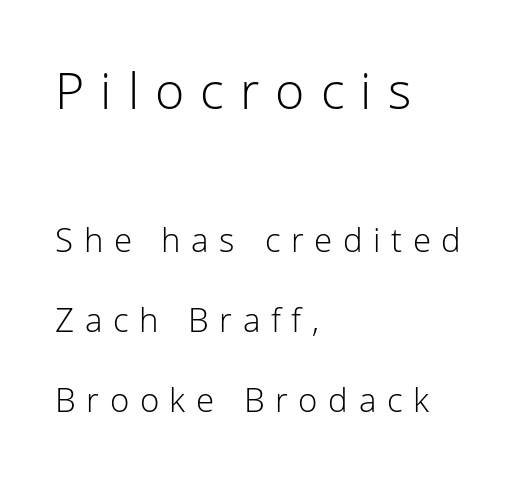
The image shows 50 px light sans-serif type, upright; set left-aligned, loose line spacing (2.42x), unusually wide letter spacing (+0.32 em), not underlined; the first (top) block is 1.52x larger; low stroke contrast and a medium x-height.
